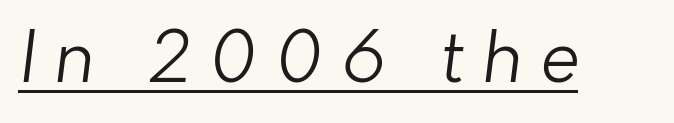
The image shows 70 px light sans-serif type; set unusually wide letter spacing (+0.26 em), underlined; low stroke contrast and a medium x-height.
